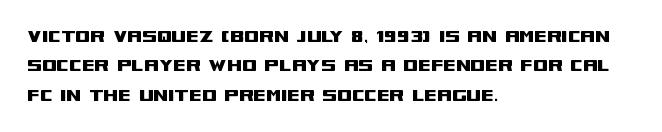
If you drew a ruler down the left edge, every line would touch it. The foot of each line stays bare and open. What's the leading like? Ordinary, nothing unusual. The axis of the letterforms is exactly vertical. Observe the ordinary spacing: letters are neighbours, not strangers.
